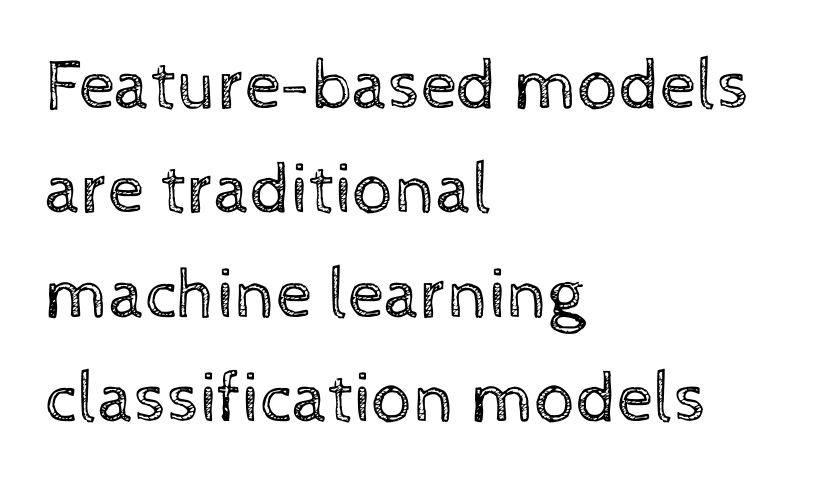
Q: Is the text bold? A: No.
Q: Is the text italic (slanted)? A: No, it is upright.
Q: Is the text underlined? A: No.
Q: How is the paragraph aligned? A: Left-aligned.
Q: Is the spacing between letters normal or unusually wide? A: Normal.
Q: Is the spacing between lines tight, normal or loose? A: Normal.
Q: Width (condensed, normal, or wide)? A: Normal.
Q: x-height? A: Medium.
Q: Monospaced? A: No.
